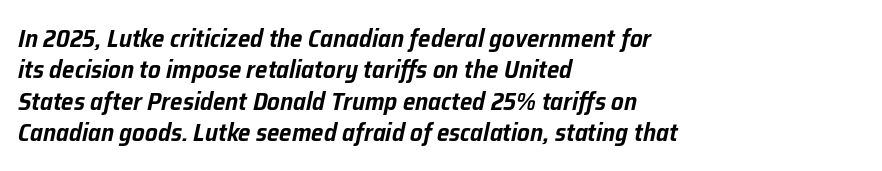
This block has exactly the height ordinary leading produces. Descender tails drop into unmarked territory. The letters are slanted; this is an italic face. Each line starts at the same left margin while the right side varies. Short note: letters normally spaced.
